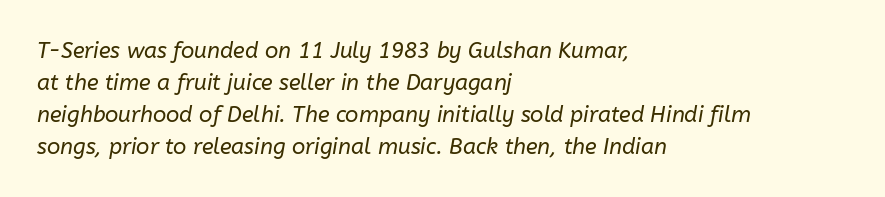
The image shows 22 px text type, italic (leaning right); set left-aligned, normal line spacing (1.45x), normal letter spacing, not underlined.
